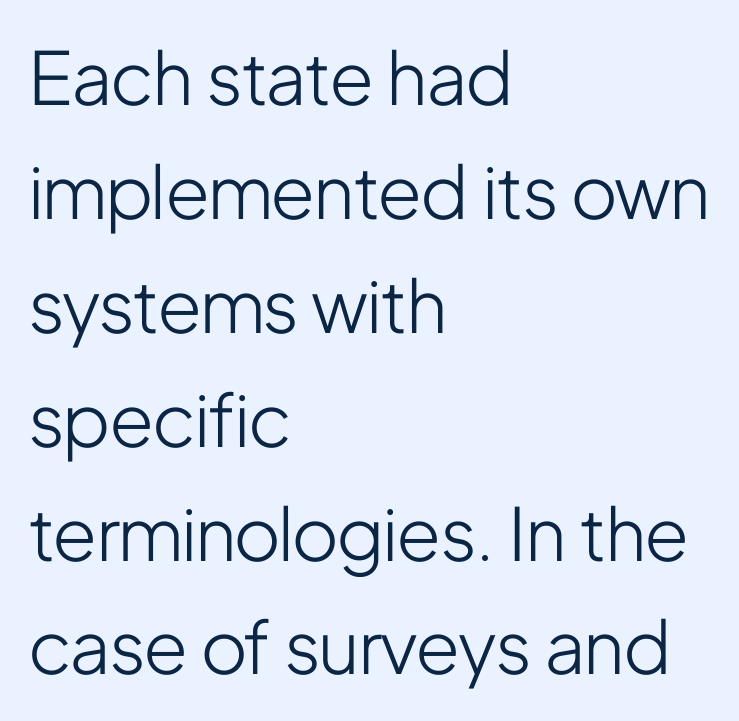
{"serif": "no", "italic": "no", "bold": "no", "weight": "light", "width": "condensed", "stroke_contrast": "low", "x_height": "medium", "monospaced": "no", "underline": "no", "align": "left", "line_spacing": "normal", "line_spacing_ratio": 1.56, "letter_spacing": "normal", "letter_spacing_em": 0.0, "glyph_px": 73}
